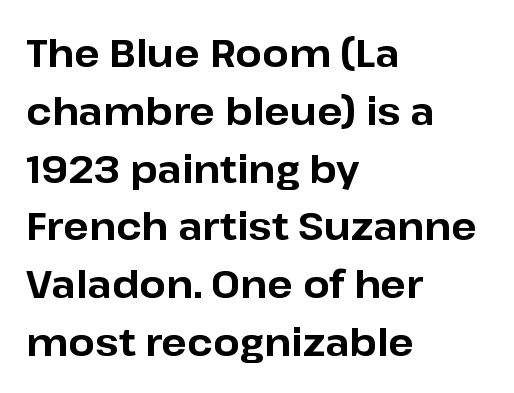
The image shows 38 px bold sans-serif type, upright; set left-aligned, normal line spacing (1.52x), normal letter spacing, not underlined; low stroke contrast and a medium x-height.
